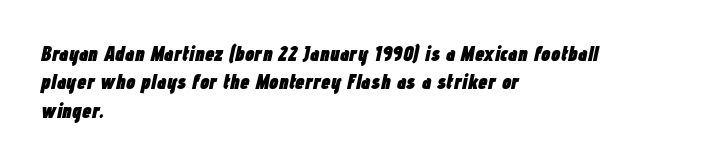
The face used here has a pronounced slope to its letters. The horizontal fit of the characters is conventional and even. A full-strength bold gives these letters their thick strokes. The compositor pushed each line to the left boundary. Descender tails drop into unmarked territory.
